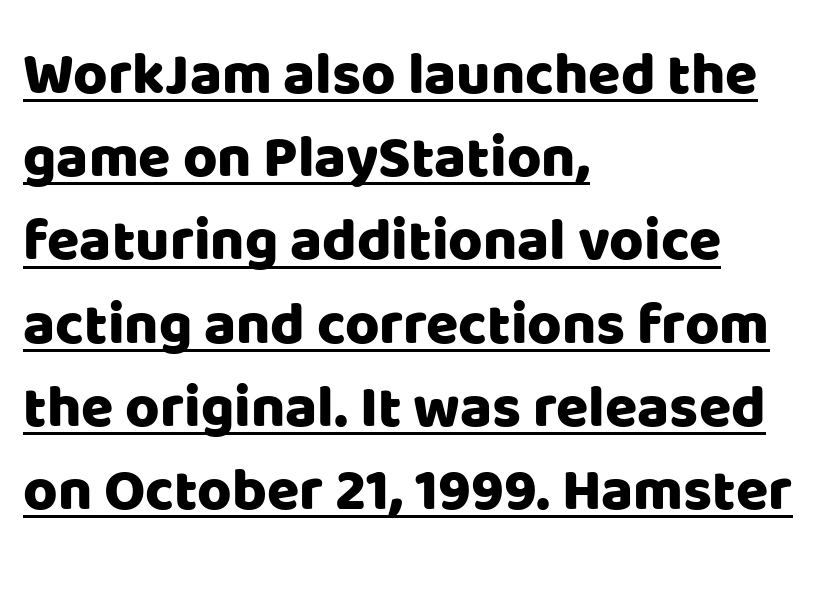
The face used here is proportionally spaced, like ordinary book or web type. Every row of glyphs begins at an identical x-position on the left. The typesetter has applied underlining to the passage shown. Grotesque or geometric, the face here clearly has no serifs. If you drew a line through each stem, it would be perfectly vertical. The rendering uses a moderate line-height, typical for paragraphs.
